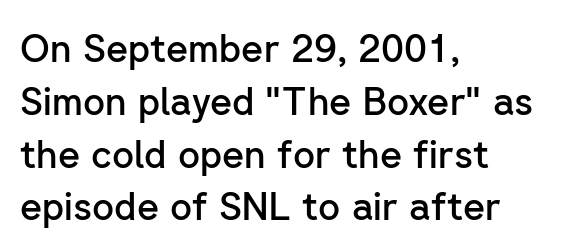
The image shows 38 px semibold sans-serif type, upright; set left-aligned, normal line spacing (1.39x), normal letter spacing, not underlined; low stroke contrast and a medium x-height.
